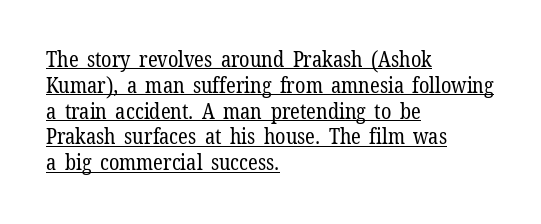
Q: Is the text bold? A: No.
Q: Is the text italic (slanted)? A: No, it is upright.
Q: Is the text underlined? A: Yes.
Q: How is the paragraph aligned? A: Left-aligned.
Q: Is the spacing between letters normal or unusually wide? A: Normal.
